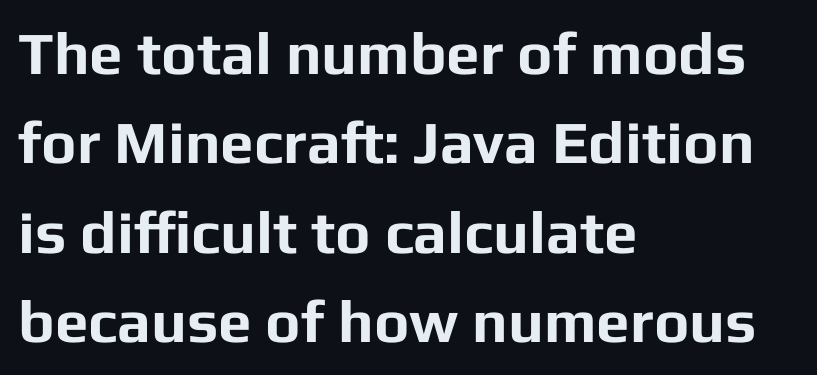
The image shows 60 px bold sans-serif type, upright; set left-aligned, normal line spacing (1.49x), normal letter spacing, not underlined; low stroke contrast and a medium x-height.
